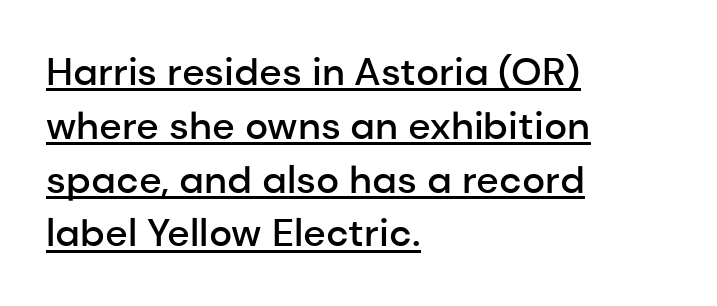
The glyphs have the mass of a demibold cut, below bold. The face used here is rendered with its standard letterfit. This rendering employs a face without finishing strokes, i.e., a sans-serif. Note the varied advance widths — an 'i' is clearly narrower than an 'm'.
